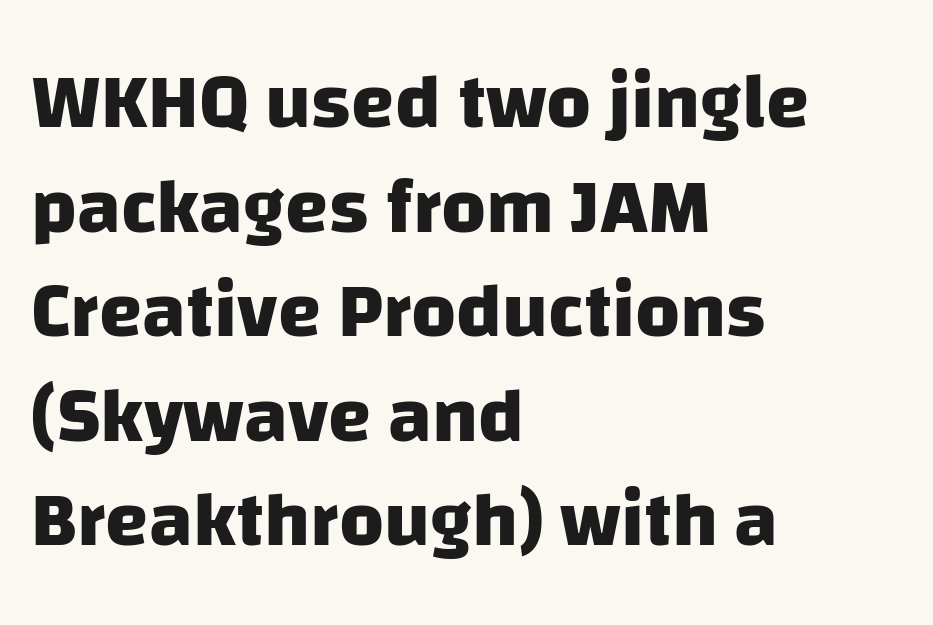
Every row of glyphs begins at an identical x-position on the left. The tracking reads as untouched default to a designer's eye. Horizontal bands of white between lines are of average thickness. Heavy, bold letterforms. Check under the words: just untouched page. This is sans-serif lettering, the kind often seen on screens and signage.
